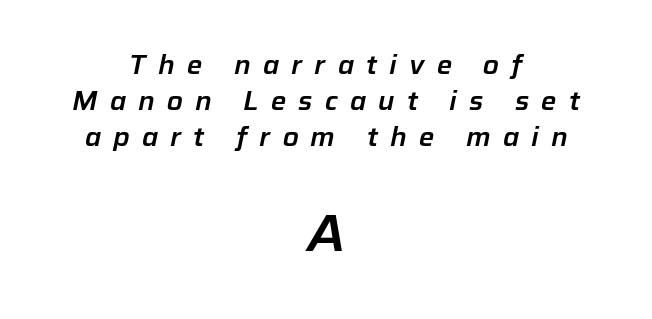
Q: Is the text italic (slanted)? A: Yes, it leans right by about 12 degrees.
Q: Is the text underlined? A: No.
Q: How is the paragraph aligned? A: Centered.
Q: Is the spacing between letters normal or unusually wide? A: Unusually wide.
Q: Is the spacing between lines tight, normal or loose? A: Normal.
Q: Which block of text is set in a larger size, the first (top) or the second (bottom)? A: The second (bottom) one.
Q: Width (condensed, normal, or wide)? A: Normal.
Q: Stroke contrast? A: Low.
Q: x-height? A: Medium.
Q: Monospaced? A: No.
